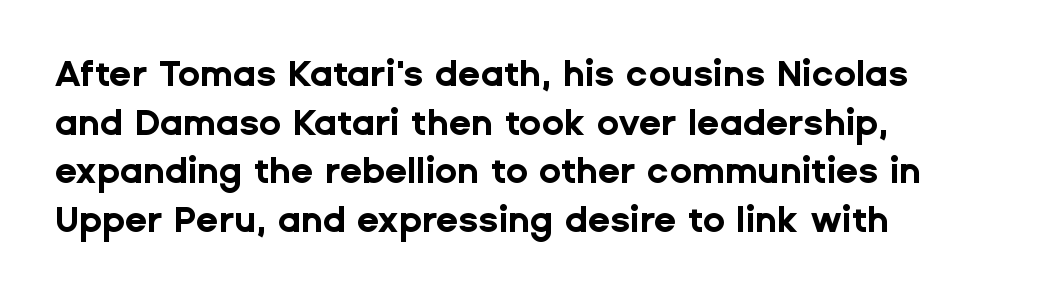
The rendering uses a bold face; every stroke is thick and dark. The passage shown is typed in a proportional face where columns would drift. The axis of the letterforms is exactly vertical. If you measured baseline to baseline, you'd find a middling distance. Reading down the block, your eye returns to a fixed left position each line.
